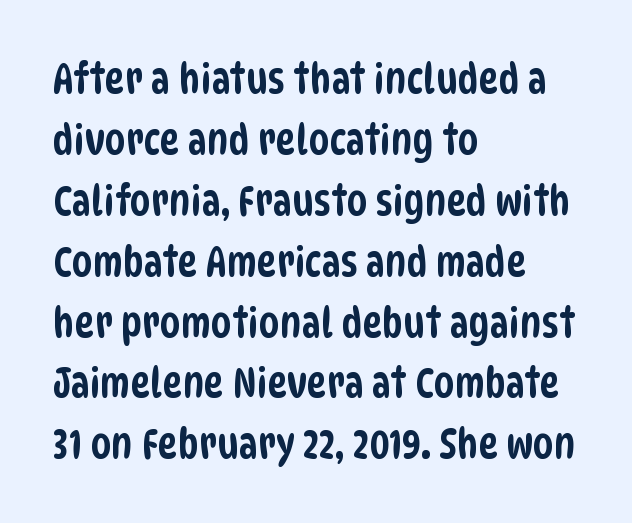
Summary of vertical rhythm: regular, with standard interline spacing. Here the designer chose a conventional face with non-uniform glyph widths. Characters follow at the spacing the type designer built in. The lines are quadded left. The type family on display is of the sans-serif kind. Beneath every word, the page is bare.
